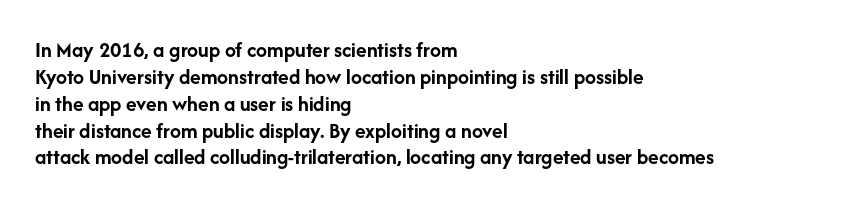
{"italic": "no", "bold": "yes", "underline": "no", "align": "left", "line_spacing_ratio": 1.22, "letter_spacing": "normal", "letter_spacing_em": 0.0, "glyph_px": 22}
